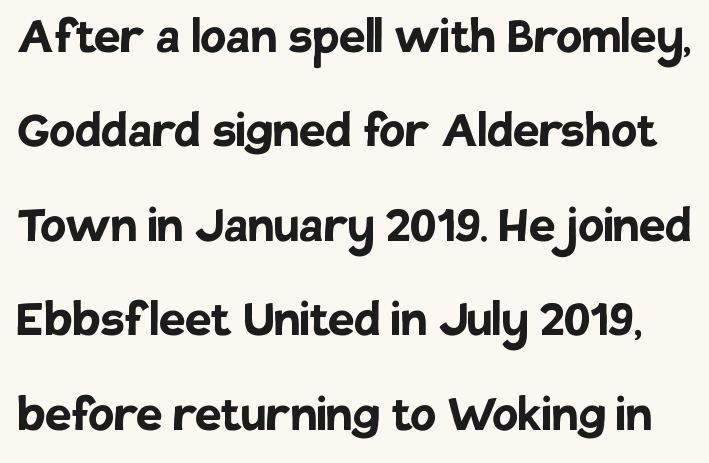
Q: Is the text bold? A: Yes.
Q: Is the text italic (slanted)? A: No, it is upright.
Q: Is the typeface a serif or a sans-serif typeface? A: Sans-serif.
Q: Is the text underlined? A: No.
Q: Is the spacing between letters normal or unusually wide? A: Normal.
Q: Is the spacing between lines tight, normal or loose? A: Normal.
Q: Width (condensed, normal, or wide)? A: Normal.
Q: Stroke contrast? A: Low.
Q: x-height? A: Large.
Q: Monospaced? A: No.
